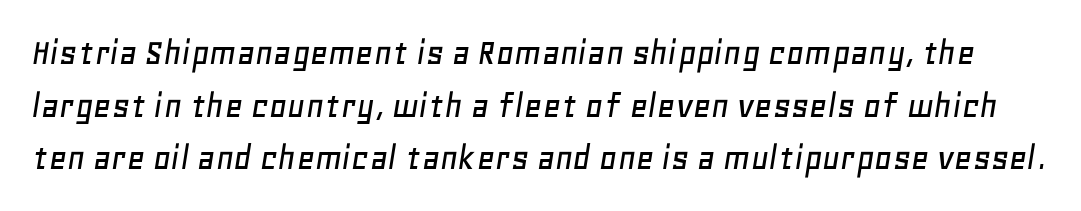
The image shows 39 px text type, italic (leaning right); set normal line spacing (1.35x), normal letter spacing, not underlined; low stroke contrast and a large x-height.
